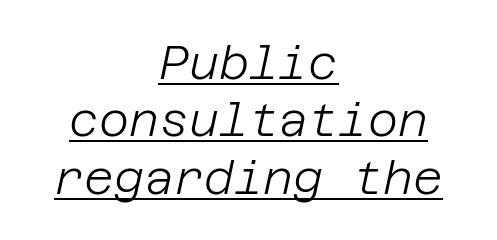
{"italic": "yes", "lean": "right", "slant_degrees": 12, "bold": "no", "weight": "light", "width": "normal", "stroke_contrast": "low", "x_height": "large", "underline": "yes", "align": "center", "line_spacing": "normal", "line_spacing_ratio": 1.25, "letter_spacing": "normal", "letter_spacing_em": 0.0, "glyph_px": 46}
